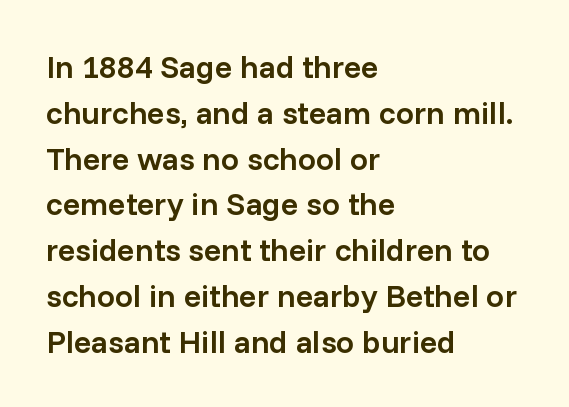
Q: Is the text bold? A: Semi-bold.
Q: Is the text italic (slanted)? A: No, it is upright.
Q: Is the typeface a serif or a sans-serif typeface? A: Sans-serif.
Q: Is the text underlined? A: No.
Q: How is the paragraph aligned? A: Left-aligned.
Q: Is the spacing between letters normal or unusually wide? A: Normal.
Q: Is the spacing between lines tight, normal or loose? A: Normal.
Q: Width (condensed, normal, or wide)? A: Normal.
Q: Stroke contrast? A: Low.
Q: x-height? A: Medium.
Q: Monospaced? A: No.
